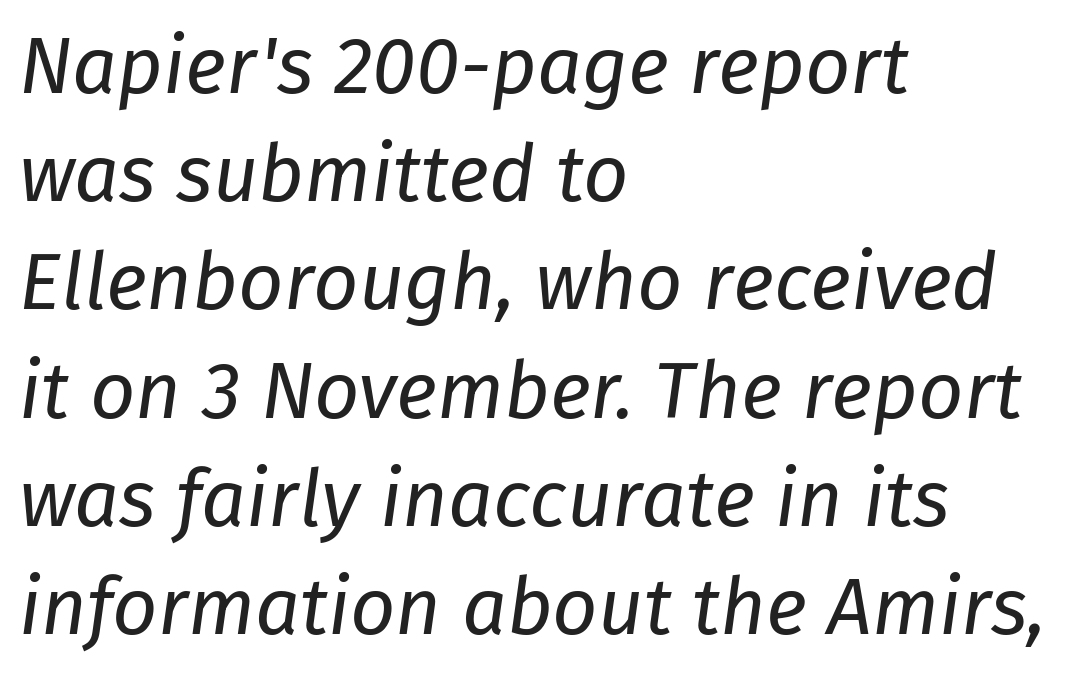
The image shows 79 px regular-weight type, italic (leaning right); set left-aligned, normal line spacing (1.37x), normal letter spacing, not underlined; low stroke contrast and a medium x-height.
